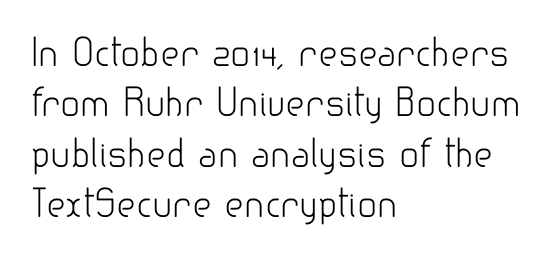
Q: Is the text bold? A: No.
Q: Is the text italic (slanted)? A: No, it is upright.
Q: Is the typeface a serif or a sans-serif typeface? A: Sans-serif.
Q: Is the text underlined? A: No.
Q: How is the paragraph aligned? A: Left-aligned.
Q: Is the spacing between letters normal or unusually wide? A: Normal.
Q: Is the spacing between lines tight, normal or loose? A: Normal.
Q: Width (condensed, normal, or wide)? A: Normal.
Q: Stroke contrast? A: Low.
Q: x-height? A: Small.
Q: Monospaced? A: No.
